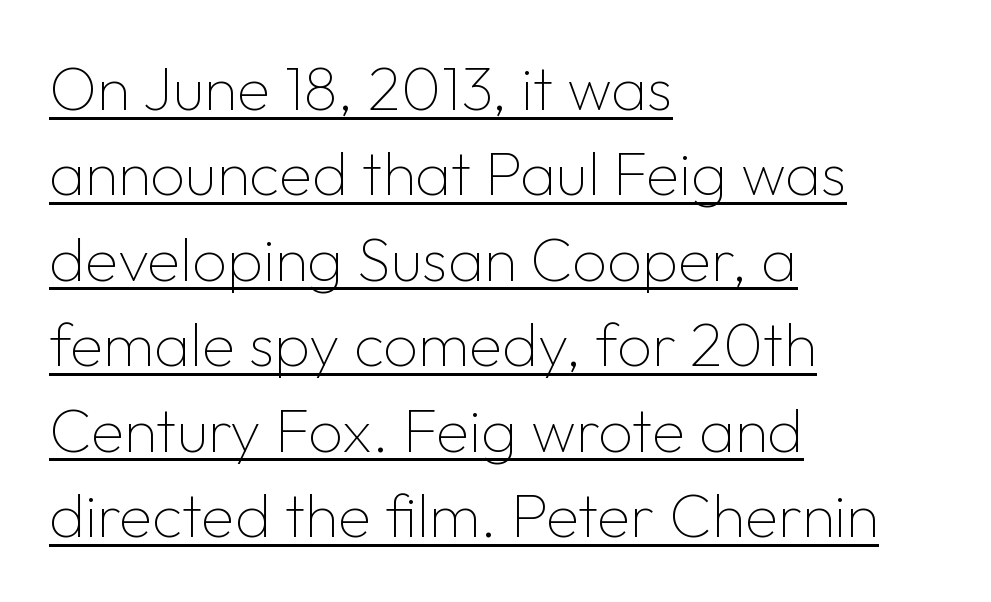
The image shows 61 px thin sans-serif type, upright; set left-aligned, normal line spacing (1.4x), normal letter spacing, underlined; low stroke contrast and a medium x-height.
